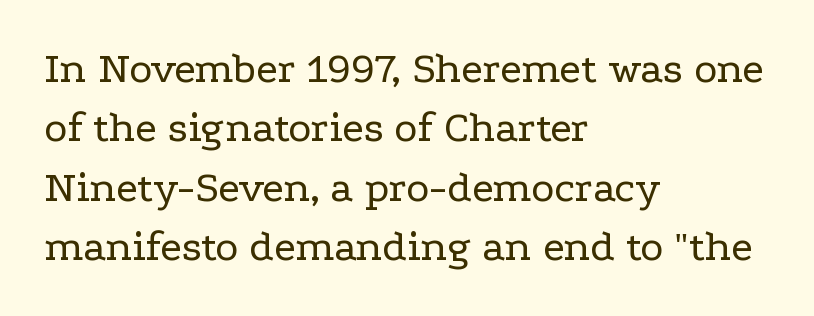
Stem width sits at or under what a default text font uses. Spacing between characters is what you'd get straight out of the box. Summary of vertical rhythm: regular, with standard interline spacing. Posture: vertical. Caption: multi-line text, flush left, ragged right.
